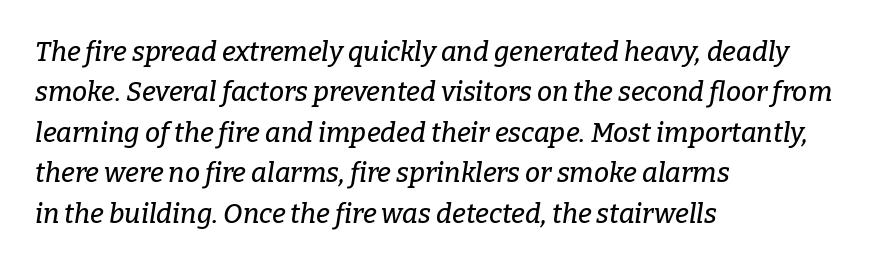
Q: Is the text italic (slanted)? A: Yes, it leans right by about 9 degrees.
Q: Is the text underlined? A: No.
Q: How is the paragraph aligned? A: Left-aligned.
Q: Is the spacing between letters normal or unusually wide? A: Normal.
Q: Is the spacing between lines tight, normal or loose? A: Normal.
